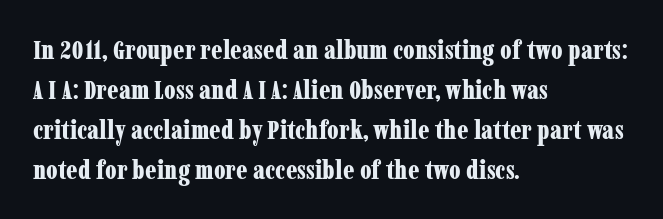
{"italic": "no", "bold": "yes", "underline": "no", "align": "left", "line_spacing": "normal", "line_spacing_ratio": 1.48, "letter_spacing": "normal", "letter_spacing_em": 0.0, "glyph_px": 27}
